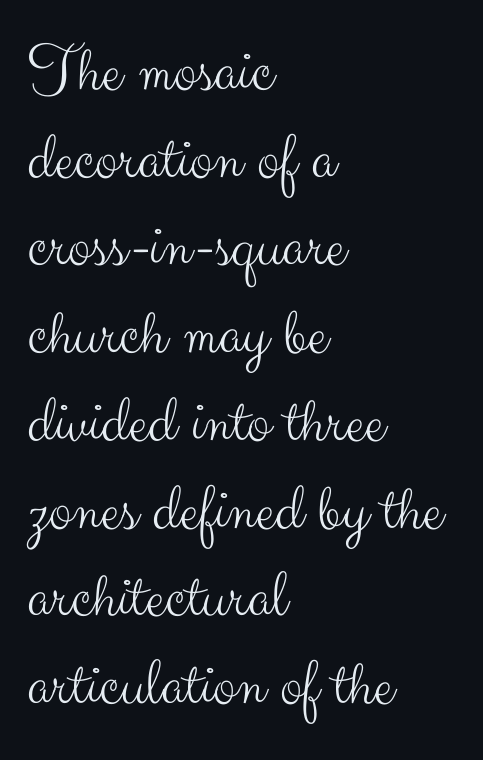
Q: Is the text bold? A: No.
Q: Is the text italic (slanted)? A: Yes.
Q: Is the typeface a serif or a sans-serif typeface? A: Sans-serif.
Q: Is the text underlined? A: No.
Q: How is the paragraph aligned? A: Left-aligned.
Q: Is the spacing between letters normal or unusually wide? A: Normal.
Q: Is the spacing between lines tight, normal or loose? A: Normal.
Q: Width (condensed, normal, or wide)? A: Normal.
Q: Stroke contrast? A: Medium.
Q: x-height? A: Small.
Q: Monospaced? A: No.
